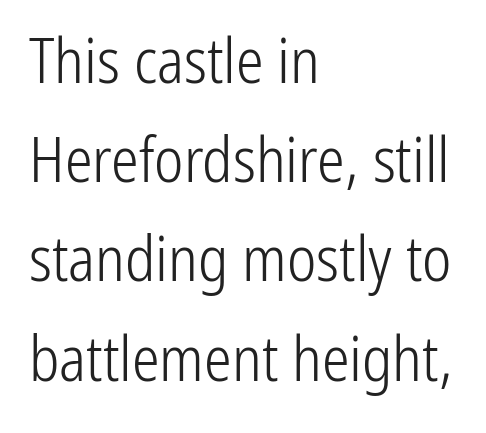
Q: Is the text bold? A: No.
Q: Is the text italic (slanted)? A: No, it is upright.
Q: Is the typeface a serif or a sans-serif typeface? A: Sans-serif.
Q: Is the text underlined? A: No.
Q: How is the paragraph aligned? A: Left-aligned.
Q: Is the spacing between letters normal or unusually wide? A: Normal.
Q: Is the spacing between lines tight, normal or loose? A: Normal.
Q: Width (condensed, normal, or wide)? A: Condensed.
Q: Stroke contrast? A: Low.
Q: x-height? A: Medium.
Q: Monospaced? A: No.
